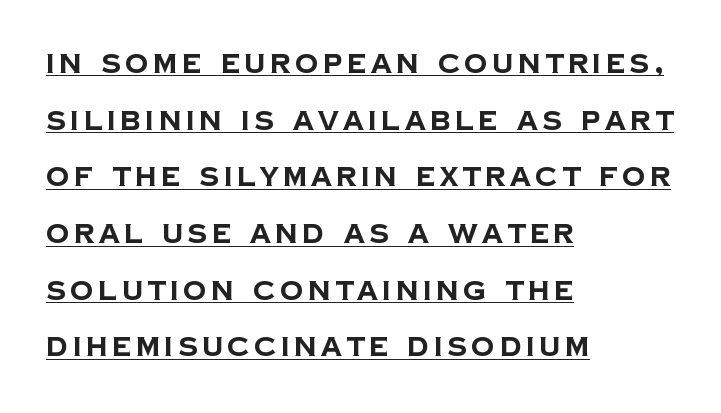
{"bold": "yes", "underline": "yes", "align": "left", "line_spacing": "loose", "line_spacing_ratio": 2.18, "glyph_px": 26}
